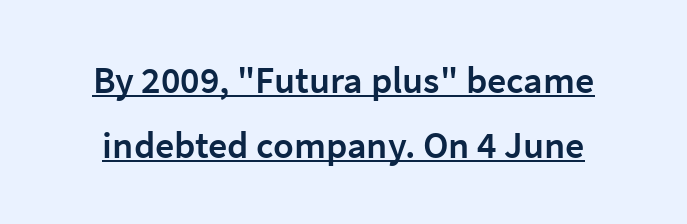
The image shows 38 px semibold sans-serif type, upright; set line spacing 1.71x, normal letter spacing, underlined; low stroke contrast and a medium x-height.
